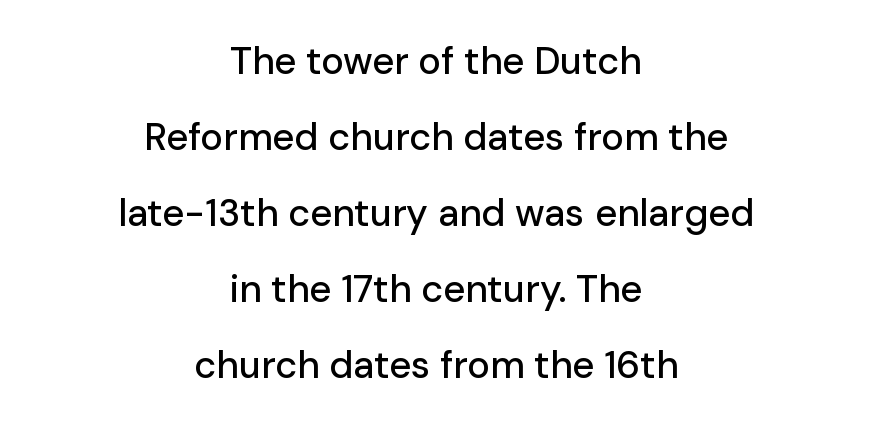
Q: Is the text italic (slanted)? A: No, it is upright.
Q: Is the typeface a serif or a sans-serif typeface? A: Sans-serif.
Q: Is the text underlined? A: No.
Q: How is the paragraph aligned? A: Centered.
Q: Is the spacing between letters normal or unusually wide? A: Normal.
Q: Is the spacing between lines tight, normal or loose? A: Loose.
Q: Width (condensed, normal, or wide)? A: Normal.
Q: Stroke contrast? A: Low.
Q: x-height? A: Medium.
Q: Monospaced? A: No.
